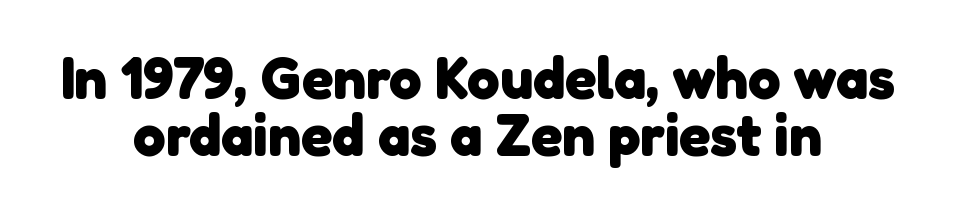
{"serif": "no", "bold": "yes", "weight": "heavy", "width": "normal", "stroke_contrast": "low", "x_height": "medium", "monospaced": "no", "underline": "no", "align": "center", "line_spacing": "tight", "line_spacing_ratio": 0.98, "letter_spacing": "normal", "letter_spacing_em": 0.0, "glyph_px": 58}
